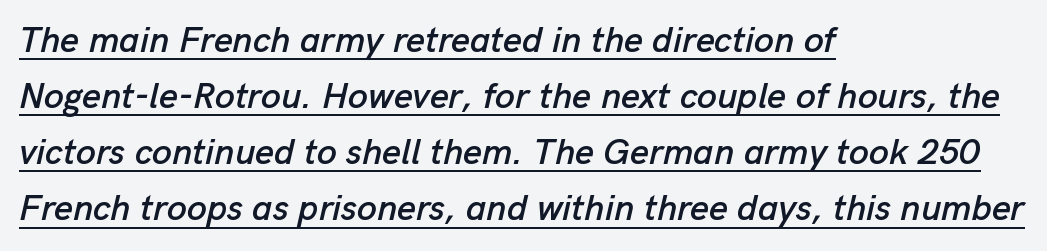
{"italic": "yes", "lean": "right", "slant_degrees": 13, "width": "normal", "stroke_contrast": "low", "x_height": "medium", "monospaced": "no", "underline": "yes", "align": "left", "line_spacing": "normal", "line_spacing_ratio": 1.56, "letter_spacing": "normal", "letter_spacing_em": 0.0, "glyph_px": 36}
